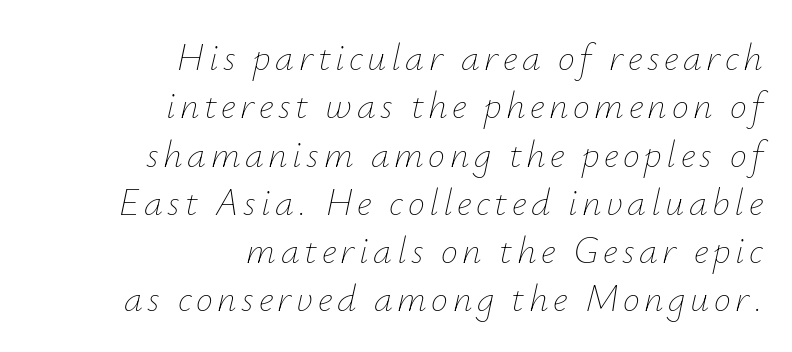
Q: Is the text bold? A: No.
Q: Is the text italic (slanted)? A: Yes, it leans right by about 12 degrees.
Q: Is the text underlined? A: No.
Q: How is the paragraph aligned? A: Right-aligned.
Q: Is the spacing between lines tight, normal or loose? A: Normal.
Q: Width (condensed, normal, or wide)? A: Normal.
Q: Stroke contrast? A: Low.
Q: x-height? A: Small.
Q: Monospaced? A: No.
